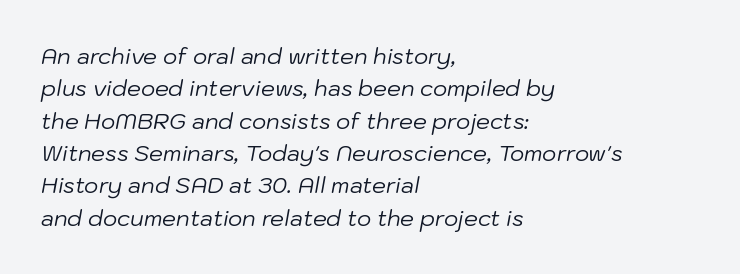
The image shows 22 px text type, italic (leaning right); set left-aligned, normal line spacing (1.47x), normal letter spacing, not underlined.
